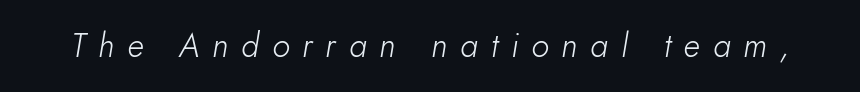
Q: Is the text bold? A: No.
Q: Is the text italic (slanted)? A: Yes, it leans right by about 10 degrees.
Q: Is the text underlined? A: No.
Q: Is the spacing between letters normal or unusually wide? A: Unusually wide.
Q: Width (condensed, normal, or wide)? A: Normal.
Q: Stroke contrast? A: Low.
Q: x-height? A: Small.
Q: Monospaced? A: No.
